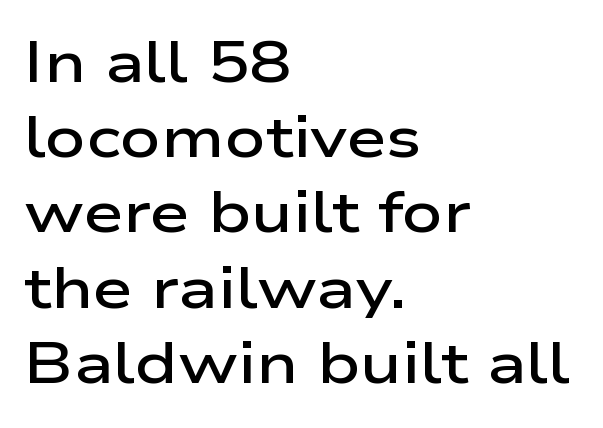
Q: Is the text bold? A: Semi-bold.
Q: Is the text italic (slanted)? A: No, it is upright.
Q: Is the typeface a serif or a sans-serif typeface? A: Sans-serif.
Q: Is the text underlined? A: No.
Q: How is the paragraph aligned? A: Left-aligned.
Q: Is the spacing between letters normal or unusually wide? A: Normal.
Q: Is the spacing between lines tight, normal or loose? A: Normal.
Q: Width (condensed, normal, or wide)? A: Wide.
Q: Stroke contrast? A: Low.
Q: x-height? A: Medium.
Q: Monospaced? A: No.
